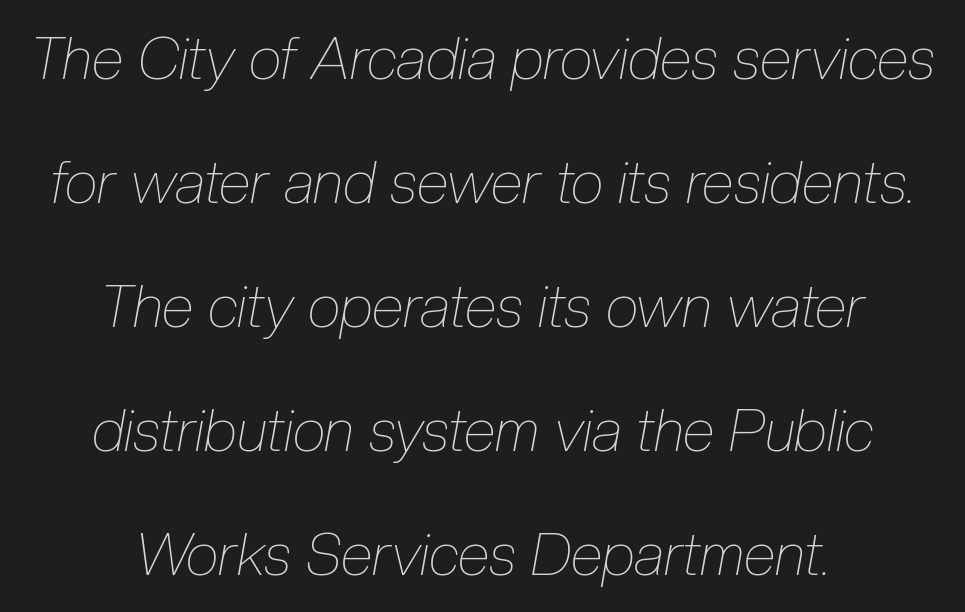
Horizontal bands of white between lines are thick stripes. The line texture is even and compact thanks to regular tracking. If you drew a line through each stem, it would be angled. Heft: none added — not bold. Neither beginnings nor endings align; midpoints do. You could not count columns in this text — the font is proportionally spaced.
